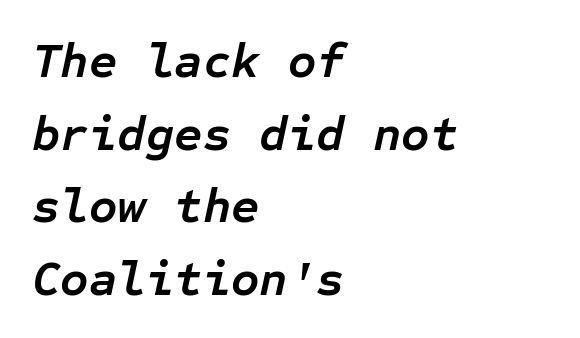
{"italic": "yes", "lean": "right", "slant_degrees": 12, "bold": "yes", "weight": "semibold", "width": "normal", "stroke_contrast": "low", "x_height": "medium", "monospaced": "yes", "underline": "no", "align": "left", "line_spacing": "normal", "line_spacing_ratio": 1.48, "letter_spacing": "normal", "letter_spacing_em": 0.0, "glyph_px": 49}
